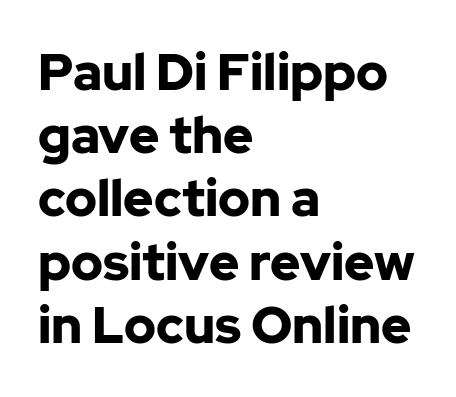
Q: Is the text bold? A: Yes.
Q: Is the text italic (slanted)? A: No, it is upright.
Q: Is the typeface a serif or a sans-serif typeface? A: Sans-serif.
Q: Is the text underlined? A: No.
Q: How is the paragraph aligned? A: Left-aligned.
Q: Is the spacing between letters normal or unusually wide? A: Normal.
Q: Width (condensed, normal, or wide)? A: Normal.
Q: Stroke contrast? A: Low.
Q: x-height? A: Medium.
Q: Monospaced? A: No.
